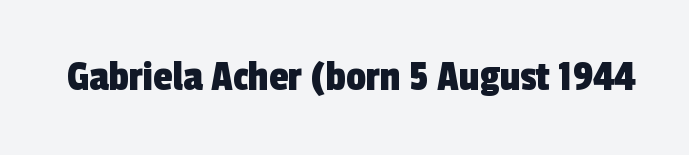
{"serif": "no", "width": "condensed", "x_height": "medium", "monospaced": "no", "underline": "no", "letter_spacing": "normal", "letter_spacing_em": 0.0, "glyph_px": 44}
